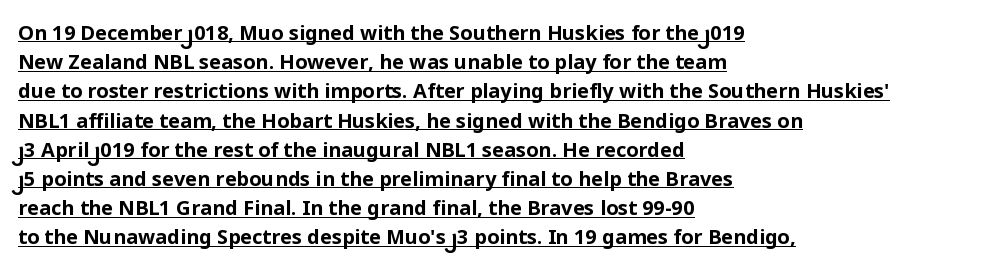
The image shows 20 px bold type, upright; set left-aligned, normal line spacing (1.46x), normal letter spacing, underlined.
